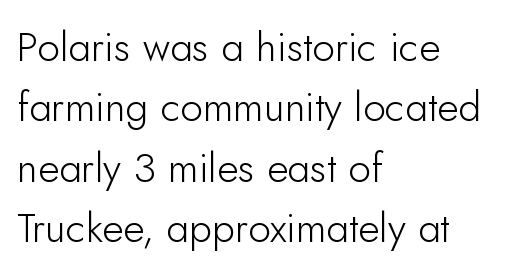
Q: Is the text bold? A: No.
Q: Is the text italic (slanted)? A: No, it is upright.
Q: Is the typeface a serif or a sans-serif typeface? A: Sans-serif.
Q: Is the text underlined? A: No.
Q: How is the paragraph aligned? A: Left-aligned.
Q: Is the spacing between letters normal or unusually wide? A: Normal.
Q: Is the spacing between lines tight, normal or loose? A: Normal.
Q: Width (condensed, normal, or wide)? A: Normal.
Q: Stroke contrast? A: Low.
Q: x-height? A: Small.
Q: Monospaced? A: No.
